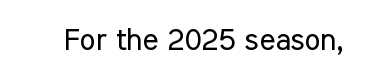
The image shows 30 px regular-weight, condensed sans-serif type, upright; set normal letter spacing, not underlined; low stroke contrast and a medium x-height.
